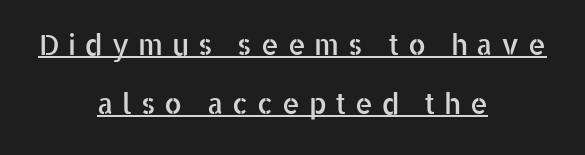
Regarding serifs, this sample does without them. The setting favours the middle, as headings and verse often do. Quick note: not italic, upright. Looks like someone drew a line under every word here. This sample has the flowing, uneven cadence of proportional lettering.
